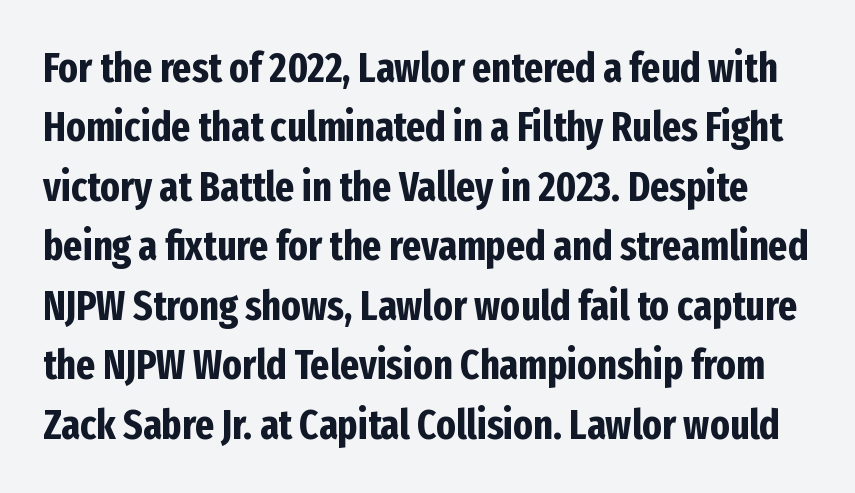
Q: Is the text bold? A: Yes.
Q: Is the text italic (slanted)? A: No, it is upright.
Q: Is the typeface a serif or a sans-serif typeface? A: Sans-serif.
Q: Is the text underlined? A: No.
Q: Is the spacing between letters normal or unusually wide? A: Normal.
Q: Is the spacing between lines tight, normal or loose? A: Normal.
Q: Width (condensed, normal, or wide)? A: Condensed.
Q: Stroke contrast? A: Low.
Q: x-height? A: Medium.
Q: Monospaced? A: No.
